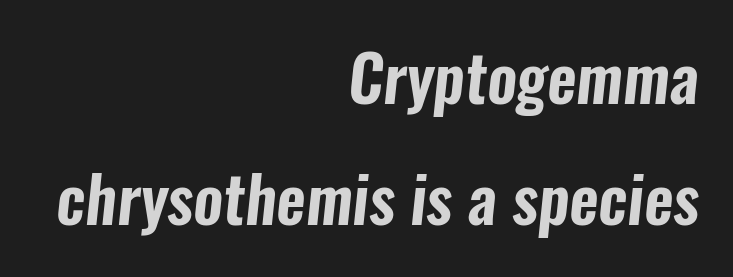
A bare baseline throughout the passage. Is the block centered? No — it sits flush against the right margin. The face used here is rendered with its standard letterfit. Think of a printed novel: that variable character pitch is what you see here. The letters carry no serifs — their stems end cleanly without finishing strokes.
